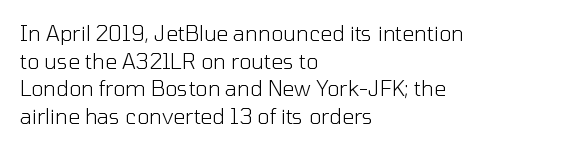
The image shows 21 px text type, upright; set left-aligned, normal line spacing (1.32x), normal letter spacing, not underlined.
